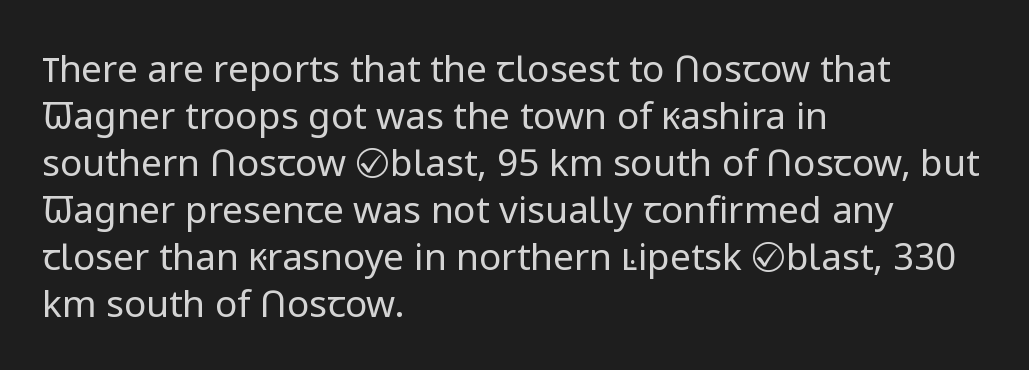
Q: Is the text bold? A: No.
Q: Is the text italic (slanted)? A: No, it is upright.
Q: Is the typeface a serif or a sans-serif typeface? A: Sans-serif.
Q: Is the text underlined? A: No.
Q: How is the paragraph aligned? A: Left-aligned.
Q: Is the spacing between letters normal or unusually wide? A: Normal.
Q: Is the spacing between lines tight, normal or loose? A: Normal.
Q: Width (condensed, normal, or wide)? A: Normal.
Q: Stroke contrast? A: Low.
Q: x-height? A: Medium.
Q: Monospaced? A: No.
